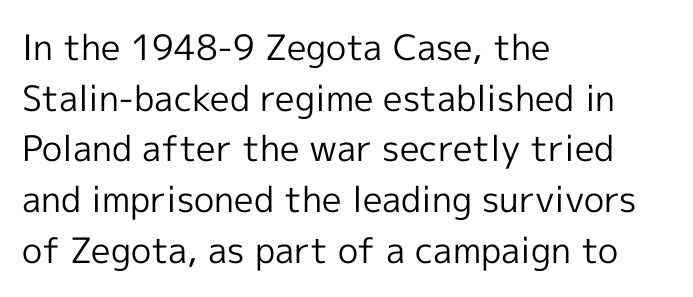
{"serif": "no", "italic": "no", "bold": "no", "weight": "regular", "width": "normal", "x_height": "medium", "monospaced": "no", "underline": "no", "align": "left", "line_spacing": "normal", "line_spacing_ratio": 1.45, "letter_spacing": "normal", "letter_spacing_em": 0.0, "glyph_px": 35}
